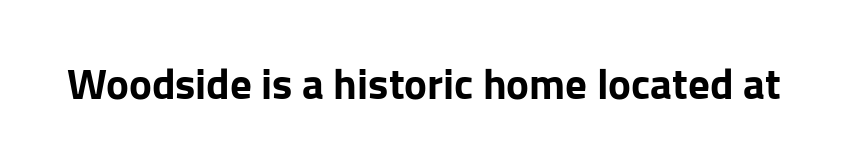
Q: Is the text bold? A: Yes.
Q: Is the text italic (slanted)? A: No, it is upright.
Q: Is the typeface a serif or a sans-serif typeface? A: Sans-serif.
Q: Is the text underlined? A: No.
Q: Is the spacing between letters normal or unusually wide? A: Normal.
Q: Width (condensed, normal, or wide)? A: Normal.
Q: Stroke contrast? A: Low.
Q: x-height? A: Medium.
Q: Monospaced? A: No.
